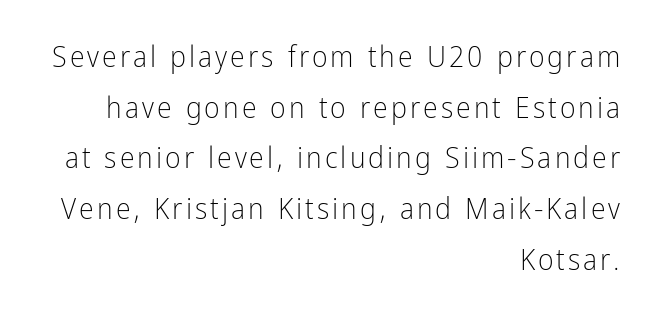
This block has exactly the height ordinary leading produces. The foot of each line stays bare and open. You can tell it's not italic because the verticals are truly vertical. Note the varied advance widths — an 'i' is clearly narrower than an 'm'.
